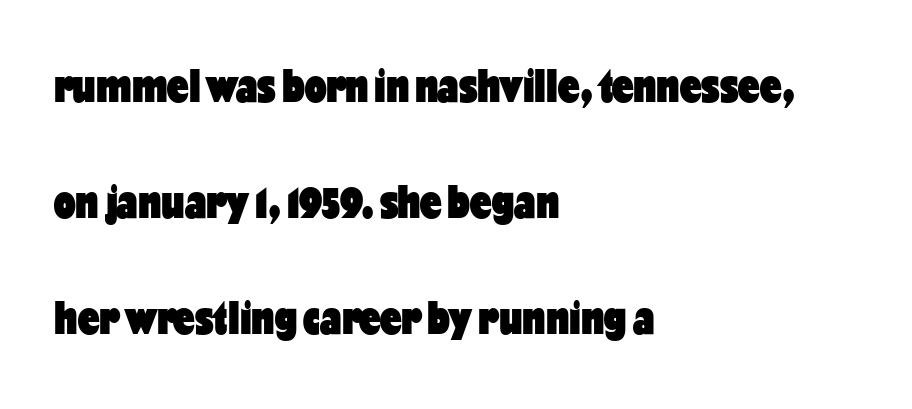
The image shows 48 px heavy, condensed sans-serif type, upright; set left-aligned, loose line spacing (2.42x), normal letter spacing, not underlined; low stroke contrast and a medium x-height.
